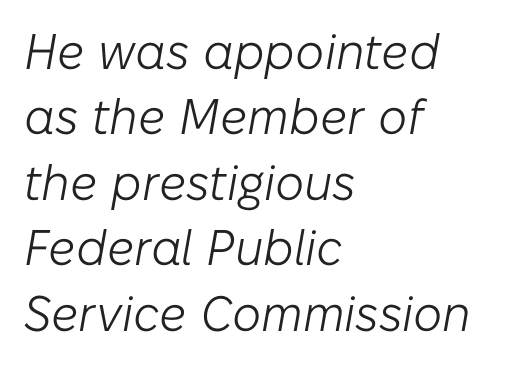
{"italic": "yes", "lean": "right", "slant_degrees": 10, "bold": "no", "weight": "light", "width": "normal", "stroke_contrast": "low", "x_height": "medium", "monospaced": "no", "underline": "no", "align": "left", "line_spacing": "normal", "line_spacing_ratio": 1.31, "letter_spacing": "normal", "letter_spacing_em": 0.0, "glyph_px": 50}
